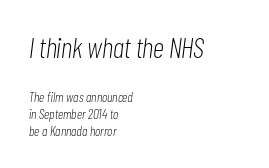
Tracking here is standard; glyphs follow each other at the usual distance. Here the first block reads like a headline and the second like body copy. The weight tops out at a normal text grade. Notice how the stems are inclined rather than vertical — that's the hallmark of italics.
